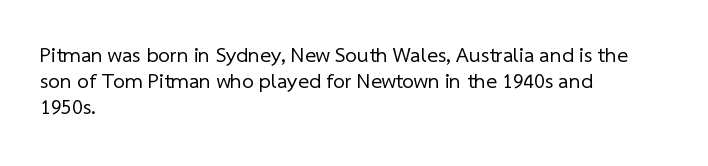
The image shows 21 px text type; set left-aligned, normal line spacing (1.25x), normal letter spacing, not underlined.
